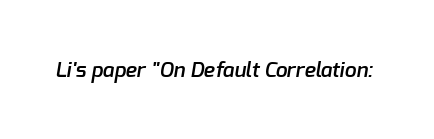
Q: Is the text bold? A: Semi-bold.
Q: Is the text underlined? A: No.
Q: Is the spacing between letters normal or unusually wide? A: Normal.
